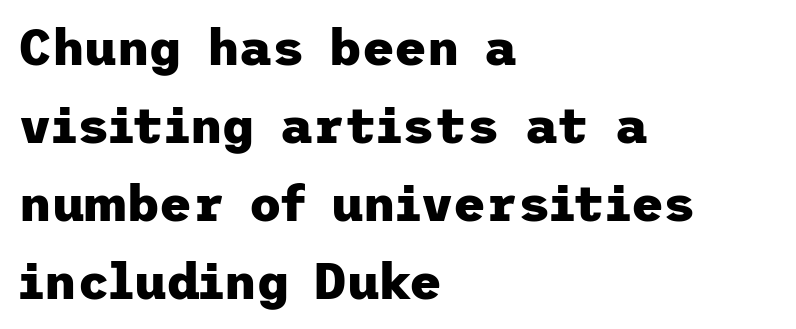
Inter-character spacing is left at the font's built-in metrics. Each glyph is drawn with heavy, bold strokes. Words float on clear page, feet unadorned. Ordinary non-slanted type is in use. These lines stack with their left ends in a neat column. Classification — sans serif.
